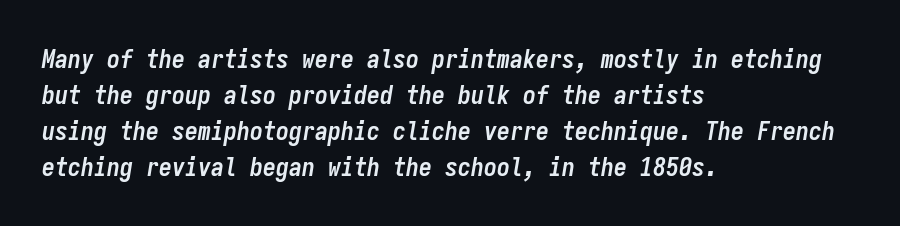
The image shows 26 px bold type, italic (leaning right); set left-aligned, normal line spacing (1.38x), normal letter spacing, not underlined.
